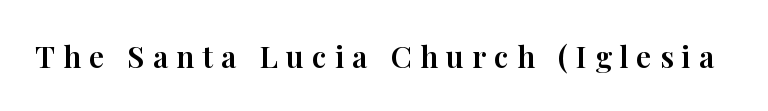
The image shows 30 px serif type, upright; set unusually wide letter spacing (+0.27 em), not underlined; high stroke contrast and a medium x-height.
